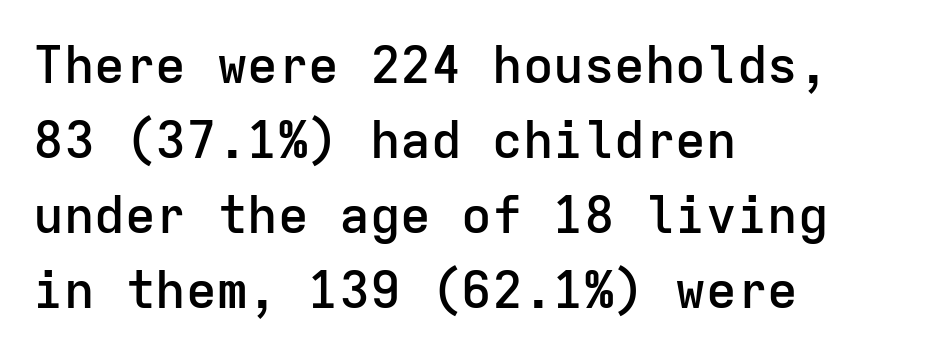
Q: Is the text bold? A: Semi-bold.
Q: Is the text italic (slanted)? A: No, it is upright.
Q: Is the typeface a serif or a sans-serif typeface? A: Sans-serif.
Q: Is the text underlined? A: No.
Q: How is the paragraph aligned? A: Left-aligned.
Q: Is the spacing between letters normal or unusually wide? A: Normal.
Q: Is the spacing between lines tight, normal or loose? A: Normal.
Q: Width (condensed, normal, or wide)? A: Normal.
Q: Stroke contrast? A: Low.
Q: x-height? A: Medium.
Q: Monospaced? A: Yes.
